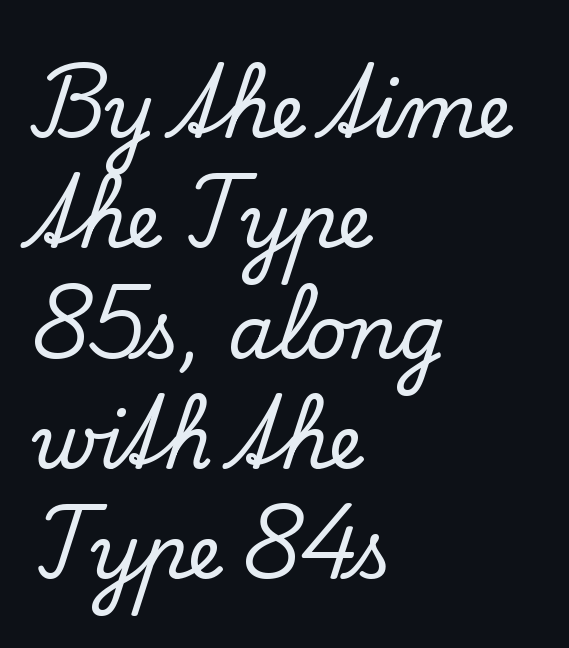
What stands out about the letter spacing? Nothing — it is the standard amount. The strip under each line holds only bare page. Think of a printed novel: that variable character pitch is what you see here.
